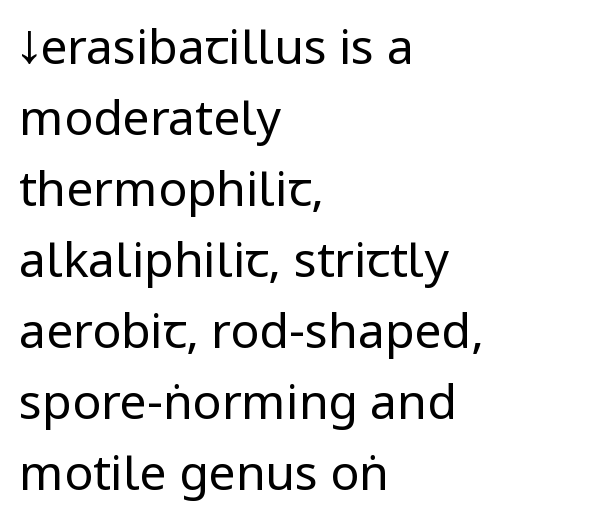
Spacing verdict: proportional, widths tailored to each character. One glance says typical: line gaps are just what's usual. Anything drawn beneath the words? Only blank space. Is this a sans? Yes — the strokes have no serifs. Between one letter and the next there's only the usual sliver of space. Posture: straight, roman, zero tilt.
